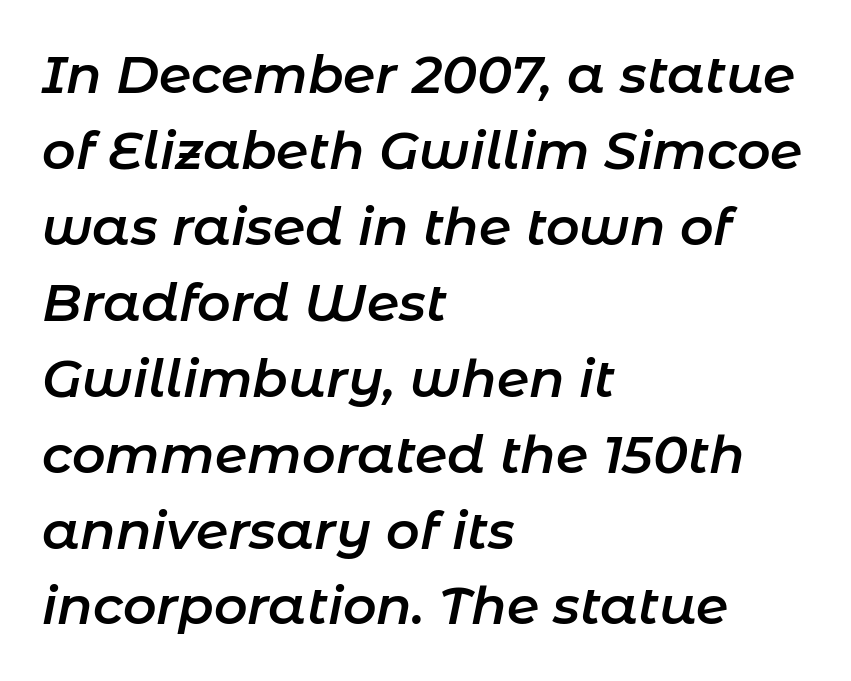
{"italic": "yes", "lean": "right", "slant_degrees": 11, "bold": "semi", "weight": "semibold", "width": "normal", "stroke_contrast": "low", "x_height": "medium", "monospaced": "no", "underline": "no", "align": "left", "line_spacing": "normal", "line_spacing_ratio": 1.46, "letter_spacing": "normal", "letter_spacing_em": 0.0, "glyph_px": 52}
